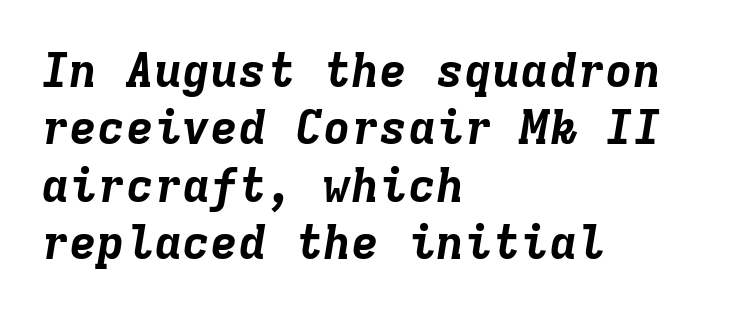
{"italic": "yes", "lean": "right", "slant_degrees": 9, "bold": "yes", "weight": "bold", "width": "normal", "stroke_contrast": "low", "x_height": "medium", "monospaced": "yes", "underline": "no", "align": "left", "line_spacing_ratio": 1.22, "letter_spacing": "normal", "letter_spacing_em": 0.0, "glyph_px": 47}
